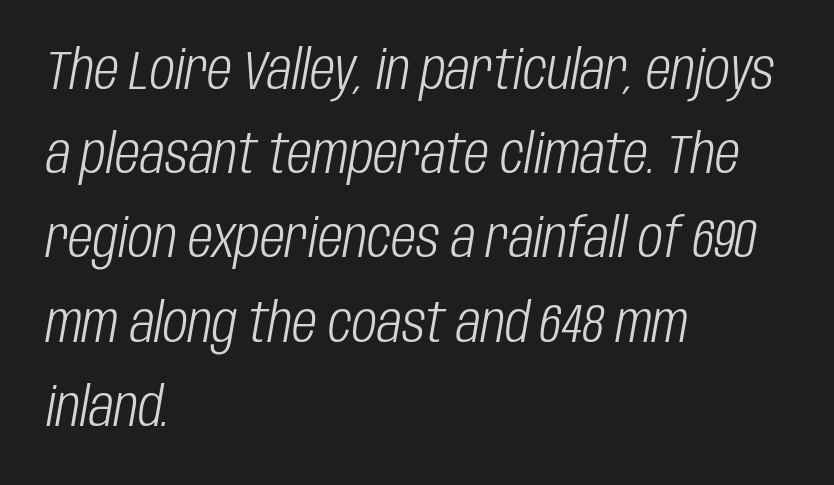
The image shows 54 px light, condensed type, italic (leaning right); set left-aligned, normal line spacing (1.56x), normal letter spacing, not underlined; low stroke contrast and a large x-height.
